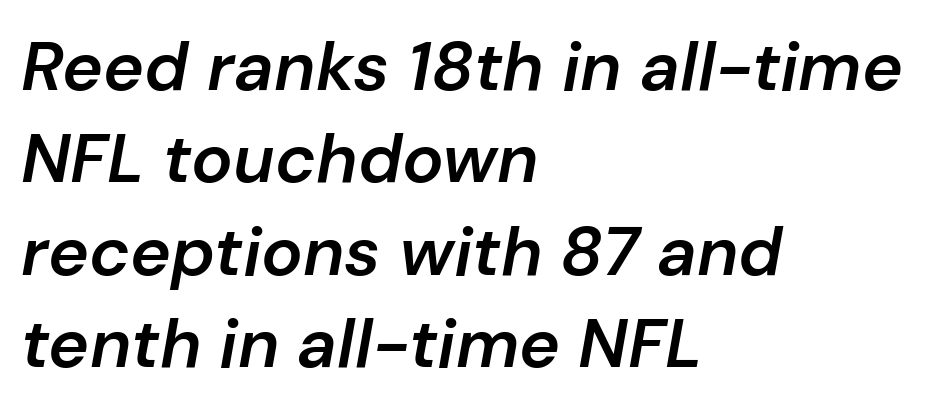
Q: Is the text bold? A: Semi-bold.
Q: Is the text italic (slanted)? A: Yes, it leans right by about 10 degrees.
Q: Is the text underlined? A: No.
Q: How is the paragraph aligned? A: Left-aligned.
Q: Is the spacing between letters normal or unusually wide? A: Normal.
Q: Is the spacing between lines tight, normal or loose? A: Normal.
Q: Width (condensed, normal, or wide)? A: Normal.
Q: Stroke contrast? A: Low.
Q: x-height? A: Medium.
Q: Monospaced? A: No.
